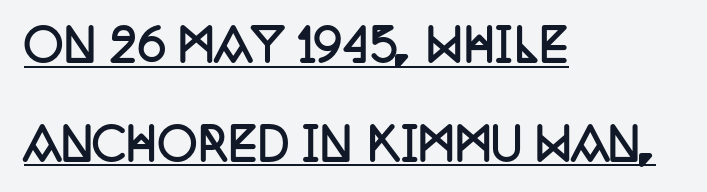
{"serif": "yes", "italic": "no", "bold": "yes", "weight": "semibold", "width": "condensed", "stroke_contrast": "low", "x_height": "large", "monospaced": "no", "underline": "yes", "align": "left", "line_spacing": "loose", "line_spacing_ratio": 2.24, "letter_spacing": "normal", "letter_spacing_em": 0.0, "glyph_px": 44}
